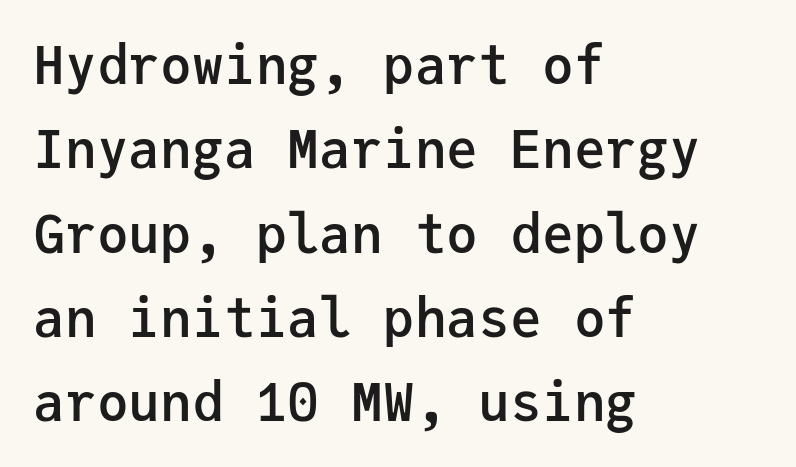
{"serif": "no", "italic": "no", "bold": "semi", "weight": "semibold", "width": "normal", "stroke_contrast": "low", "x_height": "medium", "monospaced": "yes", "underline": "no", "align": "left", "line_spacing": "normal", "line_spacing_ratio": 1.59, "letter_spacing": "normal", "letter_spacing_em": 0.0, "glyph_px": 53}
